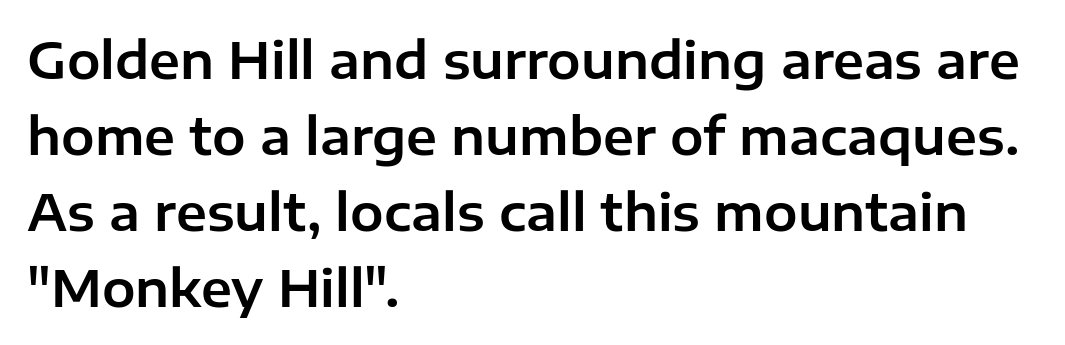
Q: Is the text italic (slanted)? A: No, it is upright.
Q: Is the typeface a serif or a sans-serif typeface? A: Sans-serif.
Q: Is the text underlined? A: No.
Q: How is the paragraph aligned? A: Left-aligned.
Q: Is the spacing between letters normal or unusually wide? A: Normal.
Q: Is the spacing between lines tight, normal or loose? A: Normal.
Q: Width (condensed, normal, or wide)? A: Normal.
Q: Stroke contrast? A: Low.
Q: x-height? A: Medium.
Q: Monospaced? A: No.
